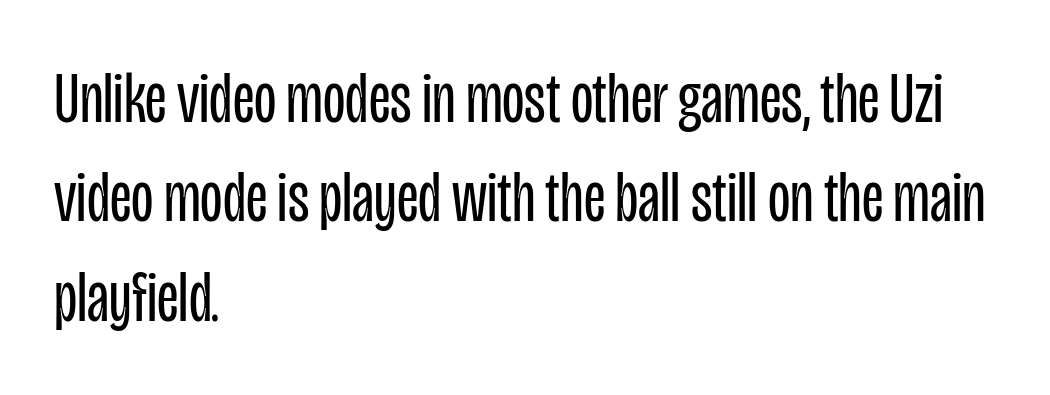
Q: Is the text bold? A: No.
Q: Is the text italic (slanted)? A: No, it is upright.
Q: Is the typeface a serif or a sans-serif typeface? A: Sans-serif.
Q: Is the text underlined? A: No.
Q: How is the paragraph aligned? A: Left-aligned.
Q: Is the spacing between letters normal or unusually wide? A: Normal.
Q: Is the spacing between lines tight, normal or loose? A: Normal.
Q: Width (condensed, normal, or wide)? A: Condensed.
Q: Stroke contrast? A: Low.
Q: x-height? A: Large.
Q: Monospaced? A: No.
